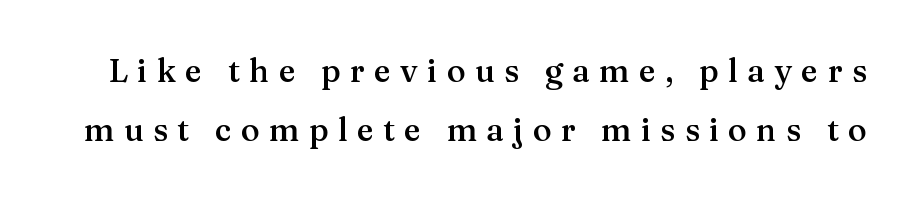
{"serif": "yes", "italic": "no", "bold": "semi", "weight": "semibold", "width": "normal", "stroke_contrast": "medium", "x_height": "medium", "monospaced": "no", "underline": "no", "line_spacing_ratio": 1.84, "letter_spacing": "wide", "letter_spacing_em": 0.29, "glyph_px": 32}
